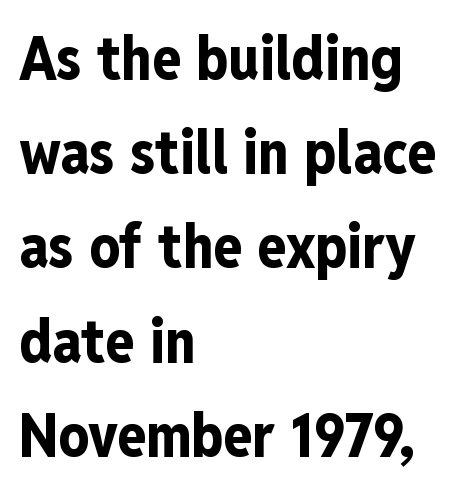
The image shows 60 px bold, condensed sans-serif type, upright; set left-aligned, normal line spacing (1.57x), normal letter spacing, not underlined; low stroke contrast and a medium x-height.
